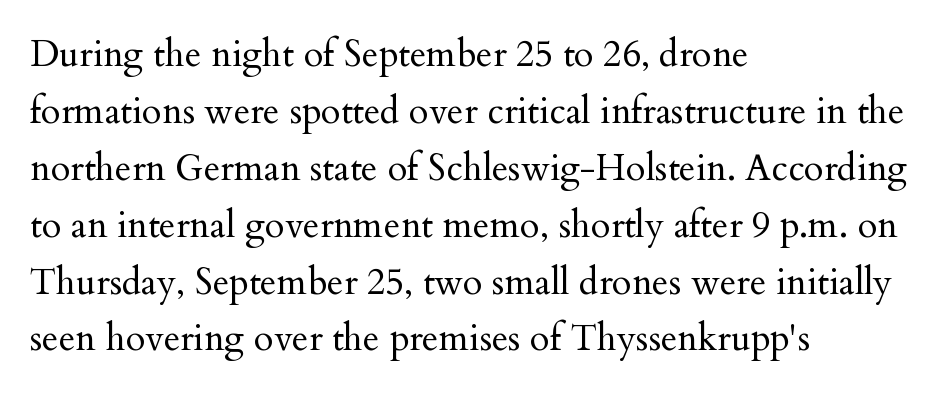
Q: Is the text bold? A: No.
Q: Is the text italic (slanted)? A: No, it is upright.
Q: Is the typeface a serif or a sans-serif typeface? A: Serif.
Q: Is the text underlined? A: No.
Q: How is the paragraph aligned? A: Left-aligned.
Q: Is the spacing between letters normal or unusually wide? A: Normal.
Q: Is the spacing between lines tight, normal or loose? A: Normal.
Q: Width (condensed, normal, or wide)? A: Normal.
Q: Stroke contrast? A: Medium.
Q: x-height? A: Small.
Q: Monospaced? A: No.
